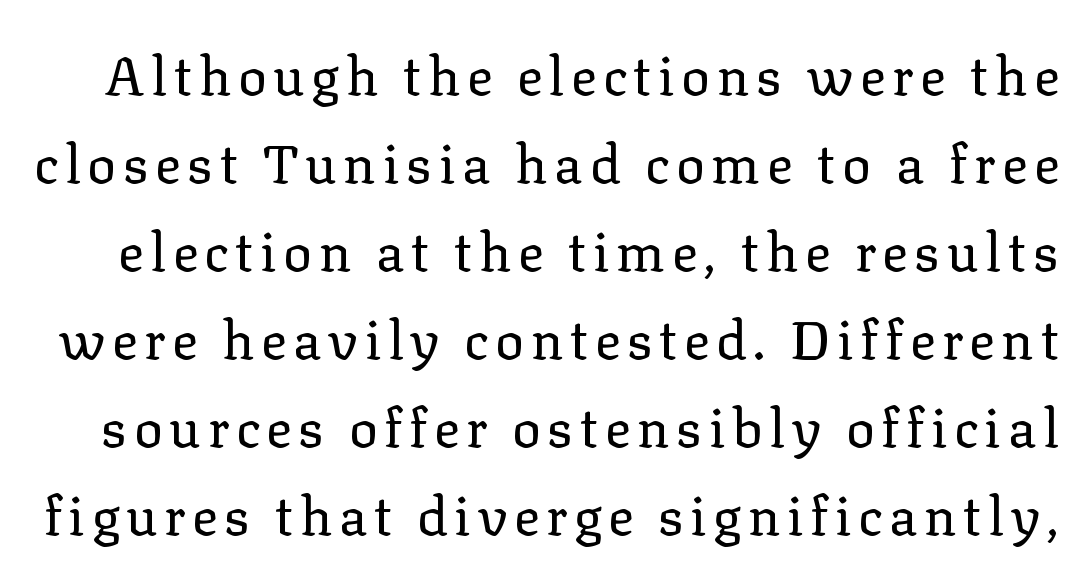
The image shows 54 px regular-weight serif type, upright; set normal line spacing (1.63x), not underlined; low stroke contrast and a medium x-height.
